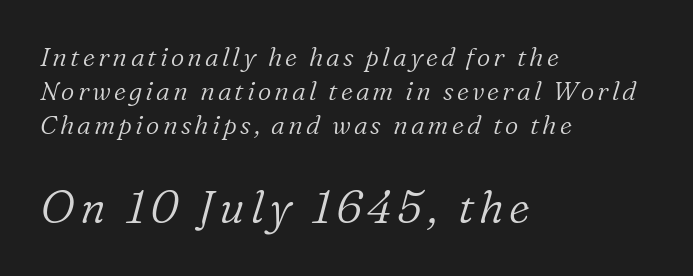
Q: Is the text bold? A: No.
Q: Is the text italic (slanted)? A: Yes, it leans right by about 16 degrees.
Q: Is the typeface a serif or a sans-serif typeface? A: Serif.
Q: Is the text underlined? A: No.
Q: How is the paragraph aligned? A: Left-aligned.
Q: Is the spacing between lines tight, normal or loose? A: Normal.
Q: Which block of text is set in a larger size, the first (top) or the second (bottom)? A: The second (bottom) one.
Q: Width (condensed, normal, or wide)? A: Normal.
Q: Stroke contrast? A: Low.
Q: x-height? A: Medium.
Q: Monospaced? A: No.
